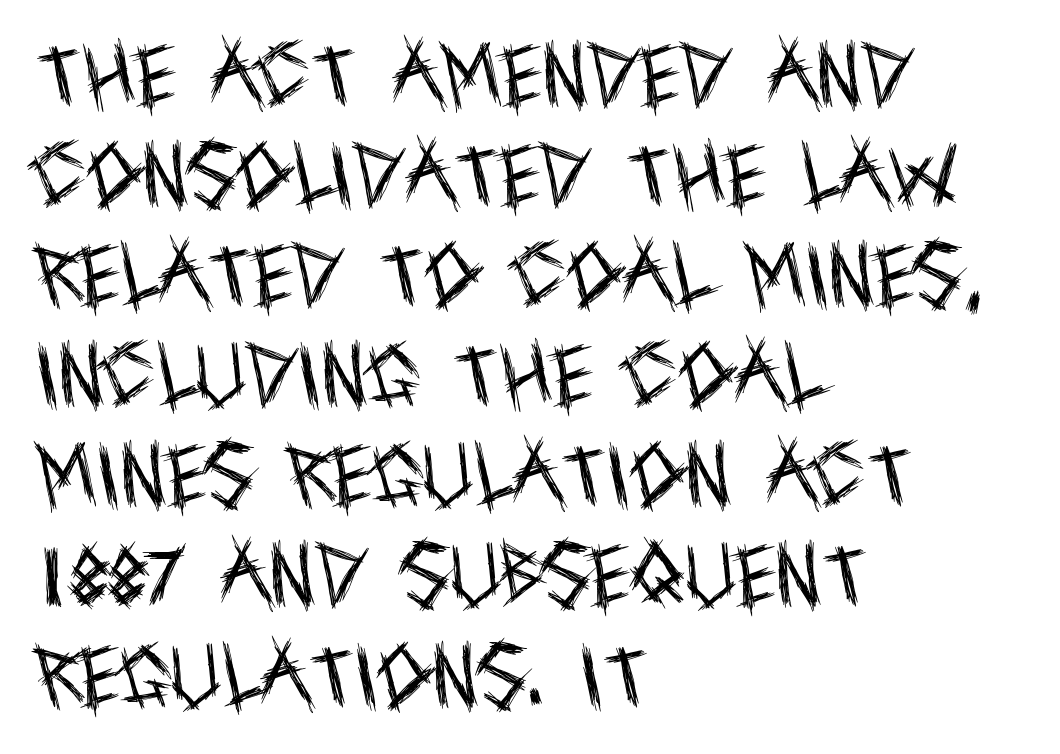
Q: Is the text bold? A: No.
Q: Is the text italic (slanted)? A: No, it is upright.
Q: Is the typeface a serif or a sans-serif typeface? A: Sans-serif.
Q: Is the text underlined? A: No.
Q: How is the paragraph aligned? A: Left-aligned.
Q: Is the spacing between letters normal or unusually wide? A: Normal.
Q: Is the spacing between lines tight, normal or loose? A: Normal.
Q: Width (condensed, normal, or wide)? A: Condensed.
Q: x-height? A: Large.
Q: Monospaced? A: No.
